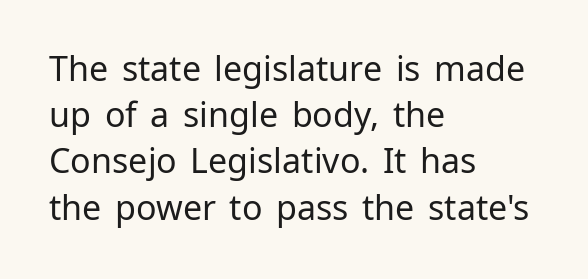
The image shows 34 px regular-weight sans-serif type, upright; set left-aligned, normal line spacing (1.36x), normal letter spacing, not underlined; low stroke contrast and a medium x-height.
